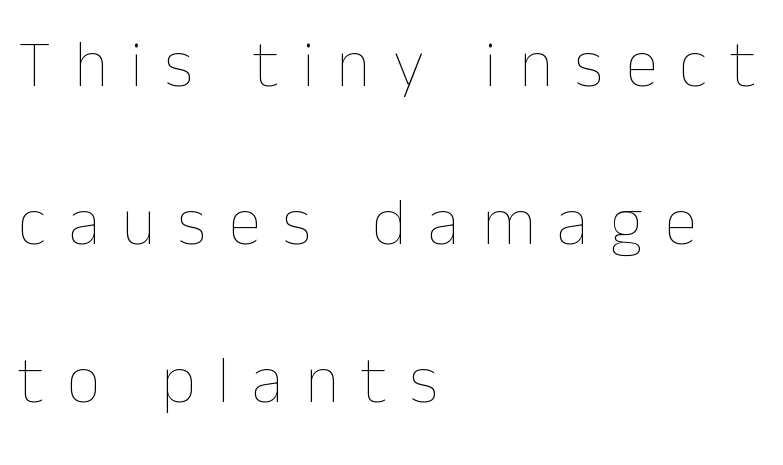
{"italic": "no", "bold": "no", "weight": "thin", "width": "normal", "stroke_contrast": "low", "x_height": "medium", "monospaced": "no", "underline": "no", "align": "left", "line_spacing": "loose", "line_spacing_ratio": 2.36, "letter_spacing": "wide", "letter_spacing_em": 0.33, "glyph_px": 67}
